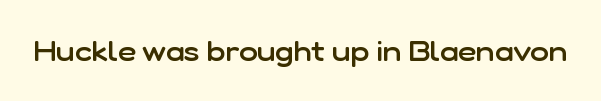
The image shows 28 px semibold sans-serif type, upright; set normal letter spacing, not underlined; low stroke contrast and a medium x-height.
